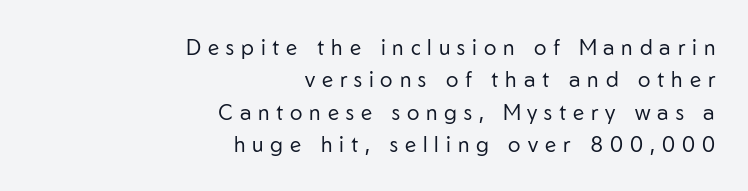
Q: Is the text bold? A: No.
Q: Is the text italic (slanted)? A: No, it is upright.
Q: Is the text underlined? A: No.
Q: How is the paragraph aligned? A: Right-aligned.
Q: Is the spacing between letters normal or unusually wide? A: Unusually wide.
Q: Is the spacing between lines tight, normal or loose? A: Normal.
